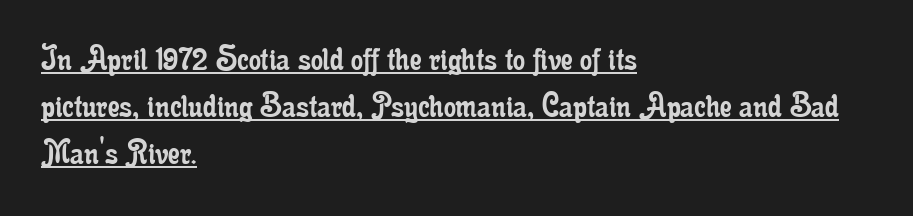
Q: Is the text bold? A: No.
Q: Is the text italic (slanted)? A: No, it is upright.
Q: Is the typeface a serif or a sans-serif typeface? A: Serif.
Q: Is the text underlined? A: Yes.
Q: How is the paragraph aligned? A: Left-aligned.
Q: Is the spacing between letters normal or unusually wide? A: Normal.
Q: Width (condensed, normal, or wide)? A: Condensed.
Q: Stroke contrast? A: Low.
Q: x-height? A: Small.
Q: Monospaced? A: No.
